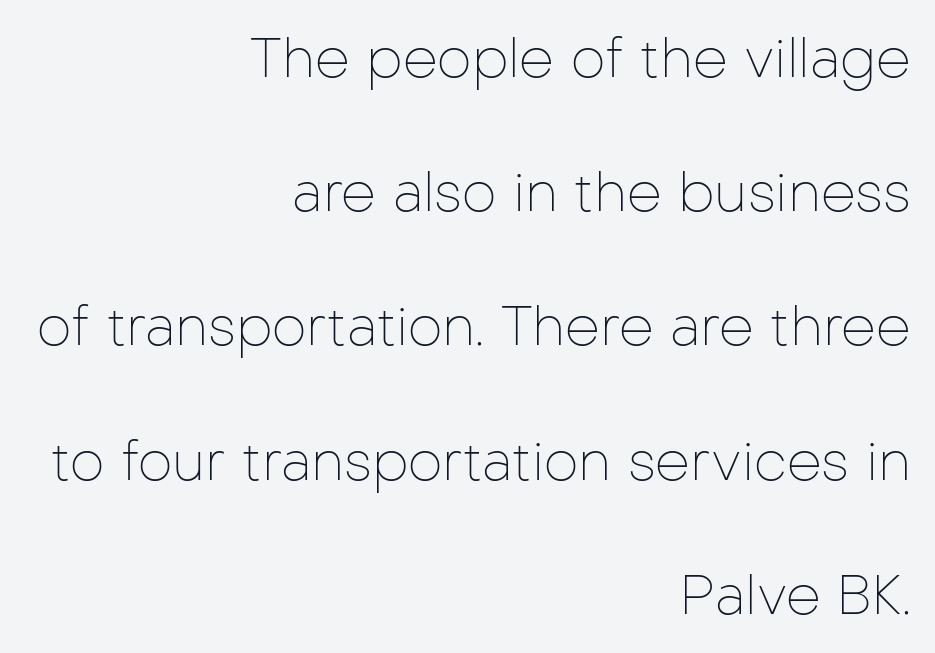
Q: Is the text bold? A: No.
Q: Is the text italic (slanted)? A: No, it is upright.
Q: Is the typeface a serif or a sans-serif typeface? A: Sans-serif.
Q: Is the text underlined? A: No.
Q: How is the paragraph aligned? A: Right-aligned.
Q: Is the spacing between letters normal or unusually wide? A: Normal.
Q: Is the spacing between lines tight, normal or loose? A: Loose.
Q: Width (condensed, normal, or wide)? A: Normal.
Q: Stroke contrast? A: Low.
Q: x-height? A: Medium.
Q: Monospaced? A: No.
